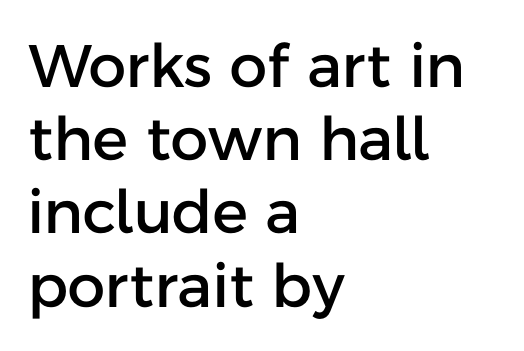
The image shows 60 px sans-serif type, upright; set left-aligned, line spacing 1.22x, normal letter spacing, not underlined; low stroke contrast and a medium x-height.
